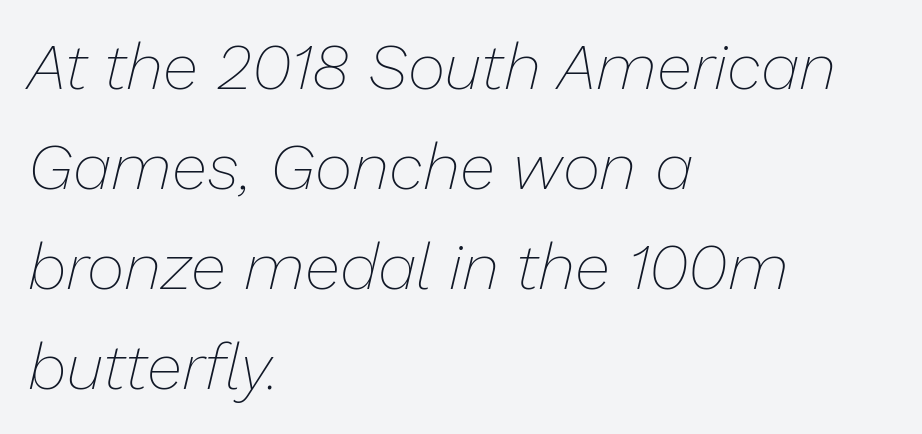
{"italic": "yes", "lean": "right", "slant_degrees": 13, "bold": "no", "weight": "thin", "width": "normal", "stroke_contrast": "low", "x_height": "medium", "monospaced": "no", "underline": "no", "align": "left", "line_spacing": "normal", "line_spacing_ratio": 1.54, "letter_spacing": "normal", "letter_spacing_em": 0.0, "glyph_px": 65}
